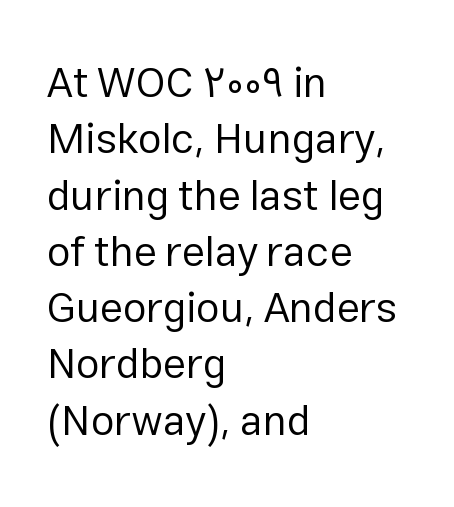
The image shows 42 px regular-weight sans-serif type, upright; set left-aligned, normal line spacing (1.34x), normal letter spacing, not underlined; low stroke contrast and a medium x-height.
